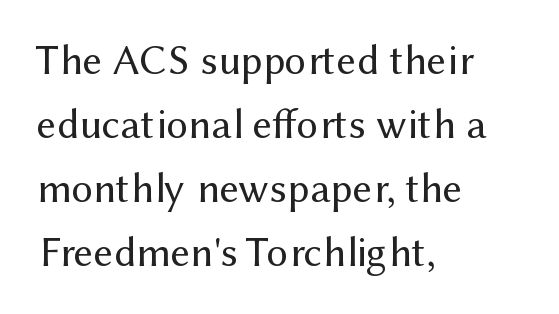
Summary of weight: not heavy and not bold. Classification — sans serif. The typography opts for an upright posture over an oblique one. Words float on clear page, feet unadorned. Is there much room between lines? A standard amount, neither cramped nor airy.
